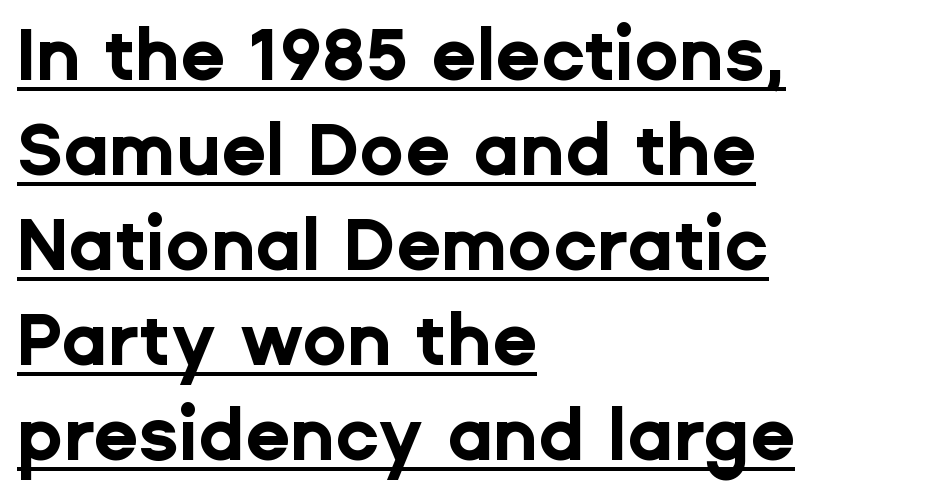
Q: Is the text bold? A: Yes.
Q: Is the text italic (slanted)? A: No, it is upright.
Q: Is the typeface a serif or a sans-serif typeface? A: Sans-serif.
Q: Is the text underlined? A: Yes.
Q: How is the paragraph aligned? A: Left-aligned.
Q: Is the spacing between letters normal or unusually wide? A: Normal.
Q: Is the spacing between lines tight, normal or loose? A: Normal.
Q: Width (condensed, normal, or wide)? A: Normal.
Q: Stroke contrast? A: Low.
Q: x-height? A: Medium.
Q: Monospaced? A: No.
